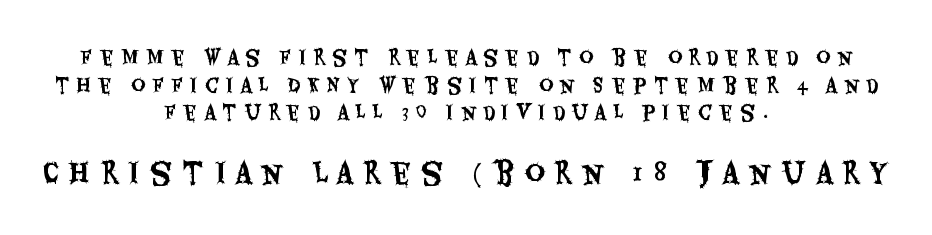
Q: Is the text italic (slanted)? A: No, it is upright.
Q: Is the typeface a serif or a sans-serif typeface? A: Sans-serif.
Q: Is the text underlined? A: No.
Q: How is the paragraph aligned? A: Centered.
Q: Is the spacing between letters normal or unusually wide? A: Unusually wide.
Q: Is the spacing between lines tight, normal or loose? A: Normal.
Q: Which block of text is set in a larger size, the first (top) or the second (bottom)? A: The second (bottom) one.
Q: Width (condensed, normal, or wide)? A: Condensed.
Q: Stroke contrast? A: Medium.
Q: x-height? A: Large.
Q: Monospaced? A: No.
